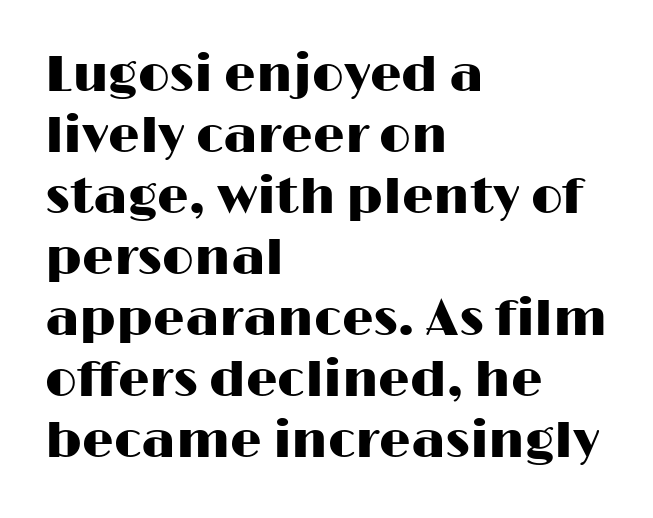
The image shows 50 px wide sans-serif type, upright; set left-aligned, line spacing 1.22x, normal letter spacing, not underlined; high stroke contrast and a medium x-height.
